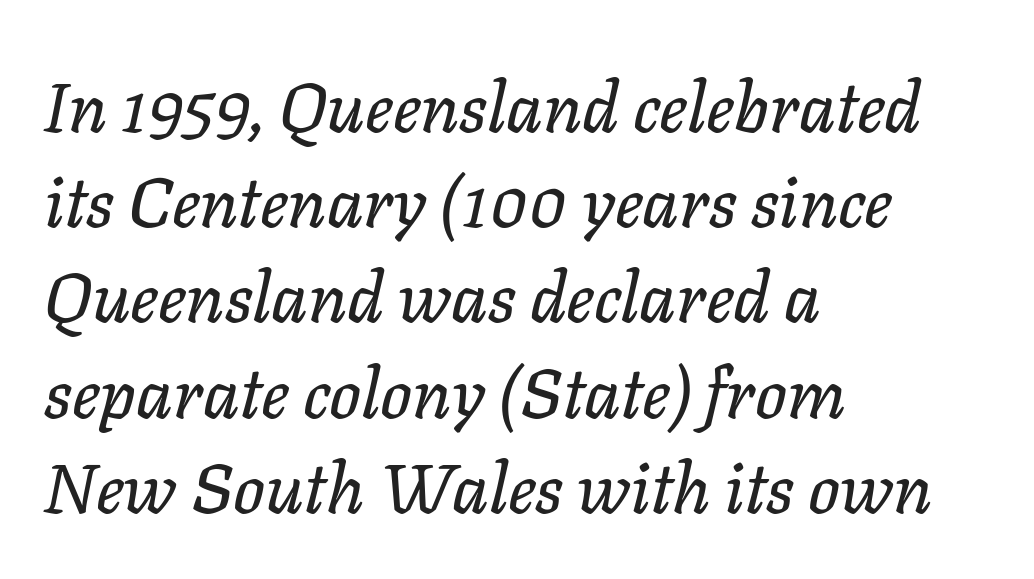
Q: Is the text italic (slanted)? A: Yes, it leans right by about 11 degrees.
Q: Is the text underlined? A: No.
Q: How is the paragraph aligned? A: Left-aligned.
Q: Is the spacing between letters normal or unusually wide? A: Normal.
Q: Is the spacing between lines tight, normal or loose? A: Normal.
Q: Width (condensed, normal, or wide)? A: Normal.
Q: Stroke contrast? A: Low.
Q: x-height? A: Medium.
Q: Monospaced? A: No.
